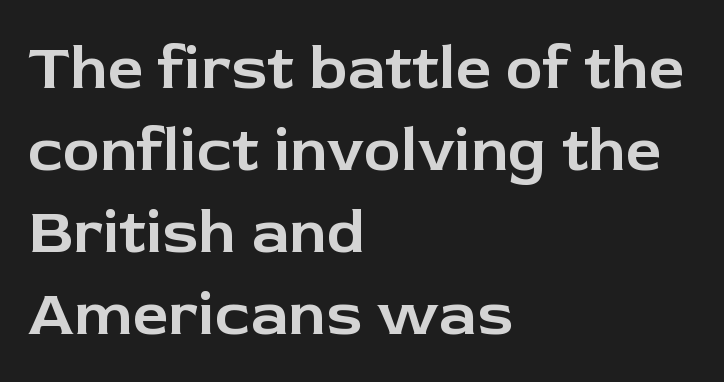
{"serif": "no", "italic": "no", "width": "normal", "stroke_contrast": "low", "x_height": "medium", "monospaced": "no", "underline": "no", "align": "left", "line_spacing": "normal", "line_spacing_ratio": 1.3, "letter_spacing": "normal", "letter_spacing_em": 0.0, "glyph_px": 63}
